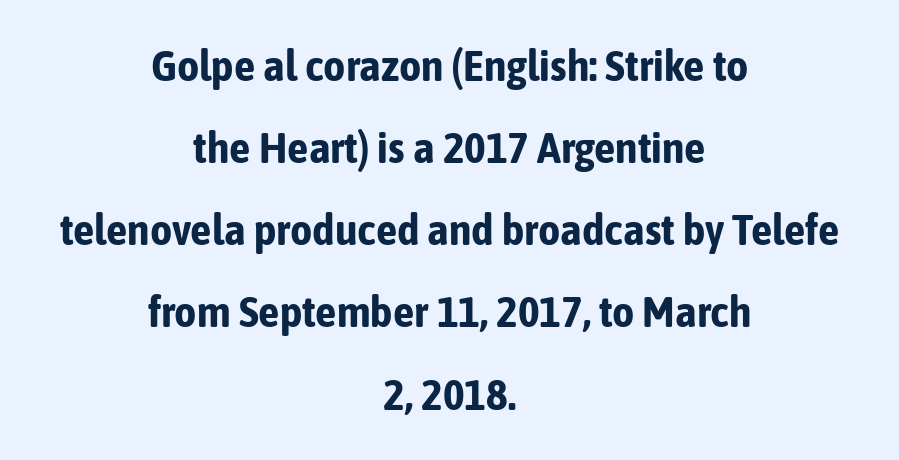
{"serif": "no", "italic": "no", "bold": "yes", "weight": "bold", "width": "condensed", "stroke_contrast": "low", "x_height": "medium", "monospaced": "no", "underline": "no", "align": "center", "line_spacing": "loose", "line_spacing_ratio": 1.91, "letter_spacing": "normal", "letter_spacing_em": 0.0, "glyph_px": 43}
